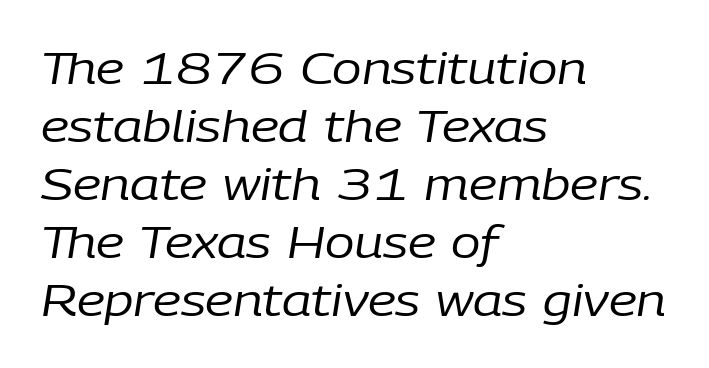
{"italic": "yes", "lean": "right", "slant_degrees": 9, "bold": "no", "weight": "regular", "width": "normal", "stroke_contrast": "low", "x_height": "medium", "monospaced": "no", "underline": "no", "align": "left", "line_spacing": "normal", "line_spacing_ratio": 1.32, "letter_spacing": "normal", "letter_spacing_em": 0.0, "glyph_px": 44}
